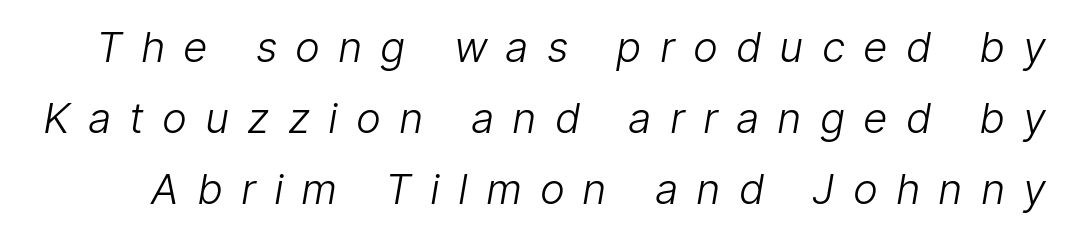
The rows are spaced the way most documents space them. Spacing verdict: proportional, widths tailored to each character. The horizontal fit of the characters is loose and conspicuously gappy. The glyphs are unaccompanied by any horizontal stroke below them. Unbolded letterforms with no extra heft.
